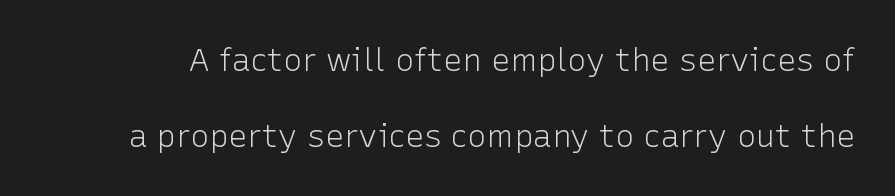
The characters are drawn with everyday or finer stroke widths. Ascenders rise straight up at ninety degrees. Does extra space separate the letters? No, they use regular spacing. Only glyphs here, with clear space below each row. The passage shown is typed in a proportional face where columns would drift.
